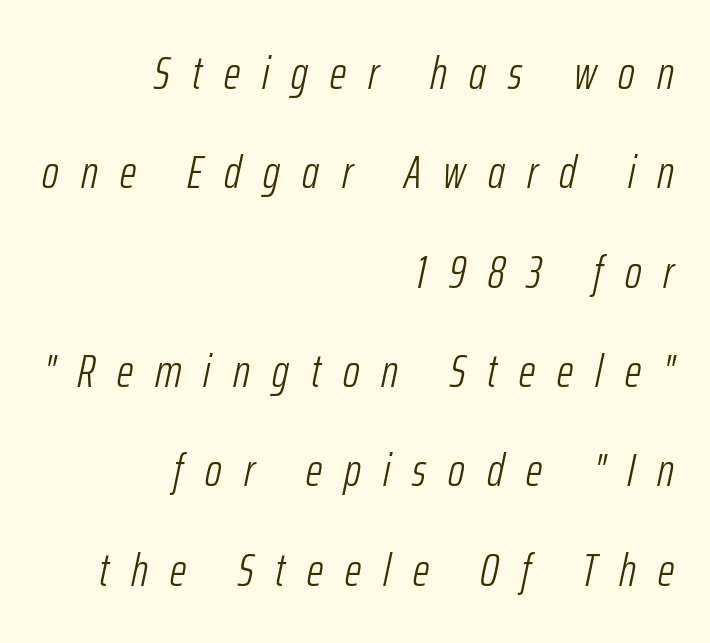
The setting favours the right margin, as signatures and pull-quotes sometimes do. The glyphs are unaccompanied by any horizontal stroke below them. Spacing verdict: proportional, widths tailored to each character. The passage shown leans; its letterforms are oblique. The leading is generous, giving the passage an open texture. Tracking here is generous; glyphs stand well apart from one another.
